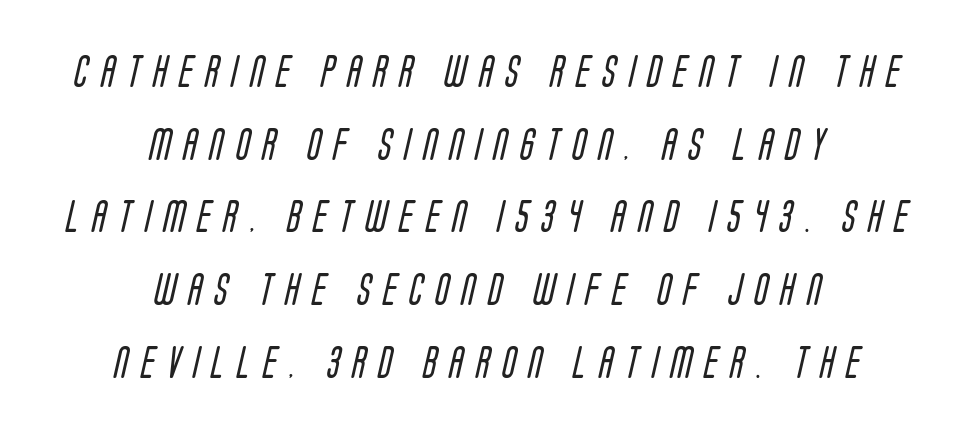
{"serif": "no", "bold": "no", "weight": "regular", "width": "condensed", "stroke_contrast": "low", "x_height": "large", "monospaced": "no", "underline": "no", "align": "center", "line_spacing": "loose", "line_spacing_ratio": 2.27, "letter_spacing": "wide", "letter_spacing_em": 0.39, "glyph_px": 32}
